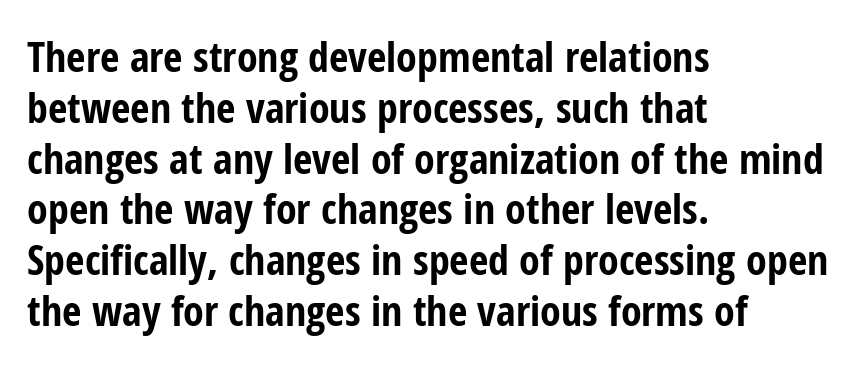
Caption: bold face, heavy strokes. This is roman type, the default non-slanted kind. The glyphs in this specimen are sans serif. The typesetter chose a ragged-right arrangement here. The strip under each line holds only bare page. Does extra space separate the letters? No, they use regular spacing.
